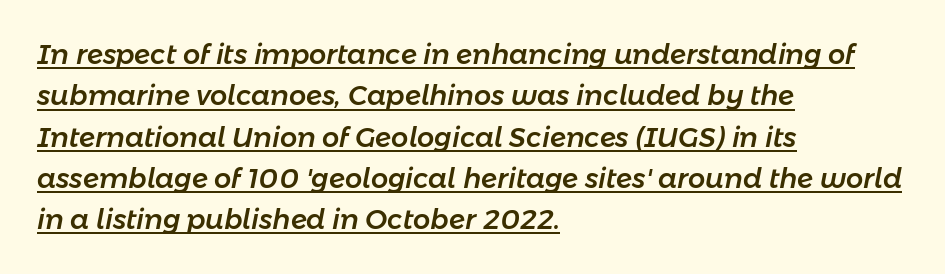
Q: Is the text italic (slanted)? A: Yes, it leans right by about 11 degrees.
Q: Is the text underlined? A: Yes.
Q: How is the paragraph aligned? A: Left-aligned.
Q: Is the spacing between letters normal or unusually wide? A: Normal.
Q: Is the spacing between lines tight, normal or loose? A: Normal.
